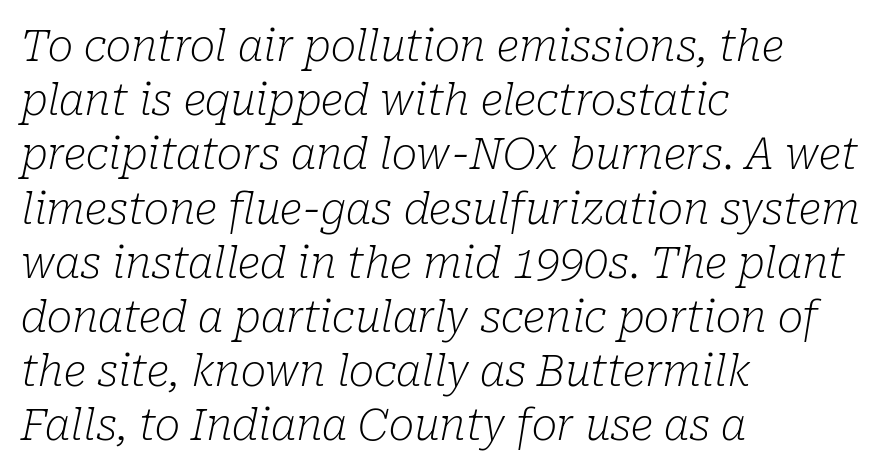
{"serif": "yes", "italic": "yes", "lean": "right", "slant_degrees": 10, "bold": "no", "weight": "light", "width": "normal", "stroke_contrast": "low", "x_height": "medium", "monospaced": "no", "underline": "no", "align": "left", "line_spacing": "normal", "line_spacing_ratio": 1.26, "letter_spacing": "normal", "letter_spacing_em": 0.0, "glyph_px": 43}
